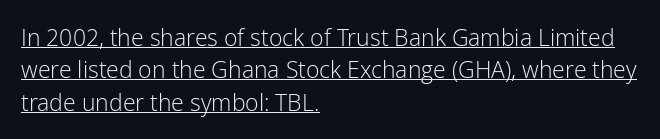
The image shows 23 px text type, upright; set left-aligned, normal line spacing (1.41x), normal letter spacing, underlined.
